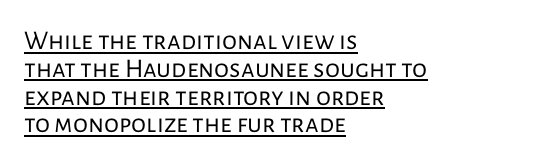
The image shows 27 px text type, upright; set left-aligned, tight line spacing (1.03x), normal letter spacing, underlined.
